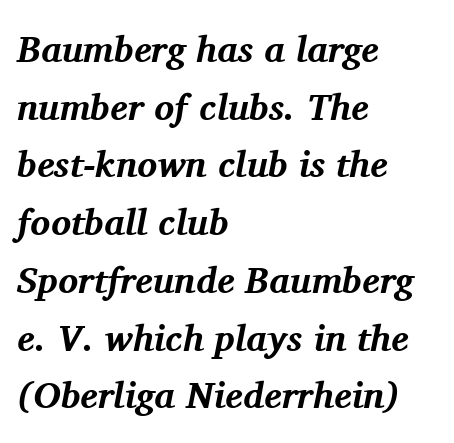
The image shows 37 px bold serif type, italic (leaning right); set left-aligned, normal line spacing (1.56x), normal letter spacing, not underlined; medium stroke contrast and a medium x-height.
